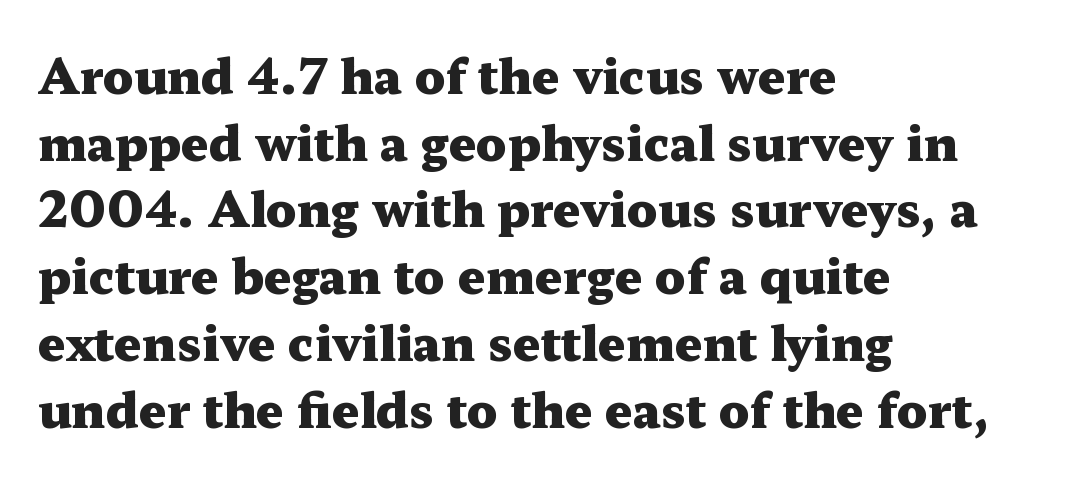
{"serif": "yes", "italic": "no", "bold": "yes", "weight": "heavy", "width": "wide", "stroke_contrast": "medium", "x_height": "medium", "monospaced": "no", "underline": "no", "align": "left", "line_spacing": "normal", "line_spacing_ratio": 1.39, "letter_spacing": "normal", "letter_spacing_em": 0.0, "glyph_px": 48}
